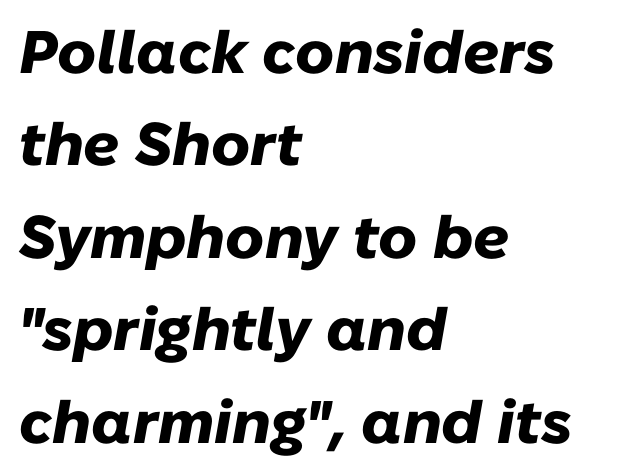
{"italic": "yes", "lean": "right", "slant_degrees": 10, "bold": "yes", "weight": "heavy", "width": "normal", "stroke_contrast": "low", "x_height": "medium", "monospaced": "no", "underline": "no", "align": "left", "line_spacing": "normal", "line_spacing_ratio": 1.54, "letter_spacing": "normal", "letter_spacing_em": 0.0, "glyph_px": 60}
